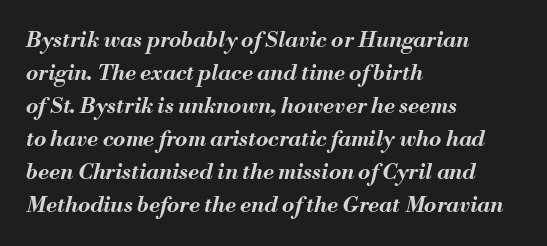
The image shows 22 px bold type, italic (leaning right); set left-aligned, normal line spacing (1.5x), normal letter spacing, not underlined.
